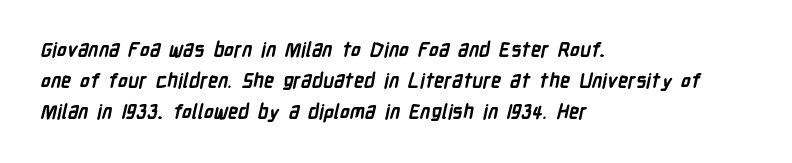
The image shows 20 px bold type; set left-aligned, normal line spacing (1.56x), normal letter spacing, not underlined.
